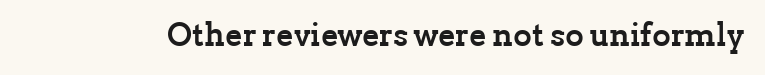
Typesetter's note: full bold, strokes at maximum text heaviness. Unlike a clean sans, this face finishes its strokes with serifs. Check under the words: just untouched page. Italic: no, the glyphs are upright roman. Looks like regular typesetting: each glyph gets only the width it needs.
